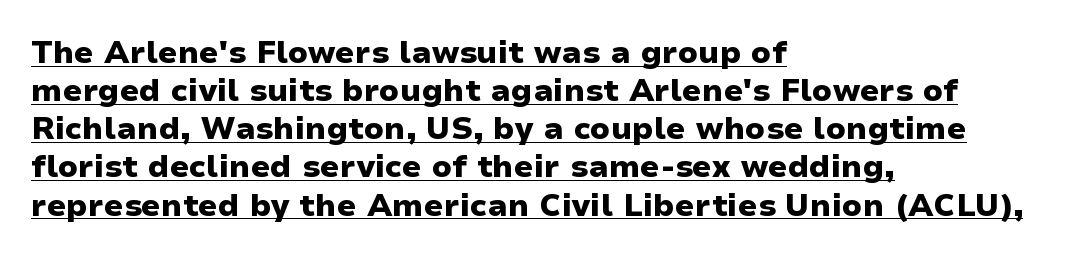
The image shows 31 px heavy, wide sans-serif type, upright; set left-aligned, line spacing 1.23x, normal letter spacing, underlined; low stroke contrast and a medium x-height.
